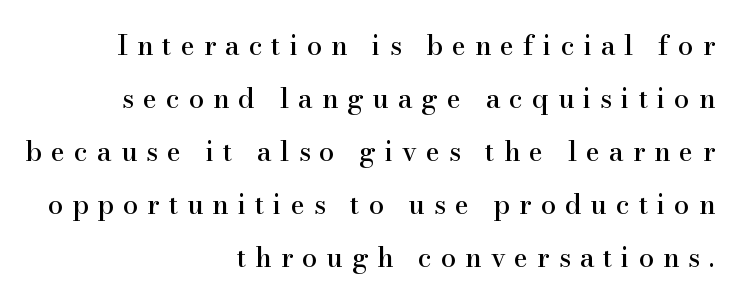
Q: Is the text italic (slanted)? A: No, it is upright.
Q: Is the text underlined? A: No.
Q: How is the paragraph aligned? A: Right-aligned.
Q: Is the spacing between letters normal or unusually wide? A: Unusually wide.
Q: Is the spacing between lines tight, normal or loose? A: Loose.
